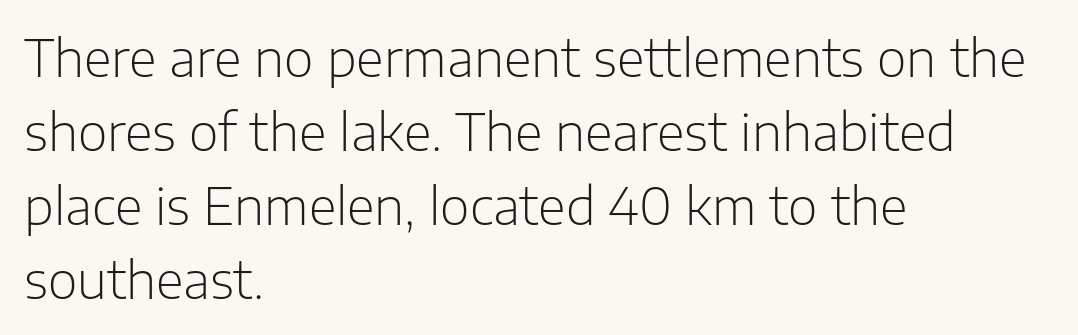
When letters stand straight like this, we call the style roman or upright. A light-to-regular cut is what we see here. Short and long lines alike share a common starting point at left. Evenly set lines give the paragraph a standard silhouette. Spacing verdict: proportional, widths tailored to each character.
